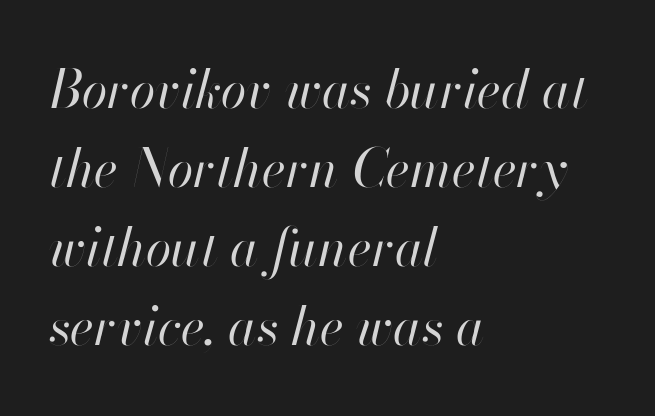
Q: Is the text bold? A: No.
Q: Is the text italic (slanted)? A: Yes, it leans right by about 13 degrees.
Q: Is the text underlined? A: No.
Q: How is the paragraph aligned? A: Left-aligned.
Q: Is the spacing between letters normal or unusually wide? A: Normal.
Q: Is the spacing between lines tight, normal or loose? A: Normal.
Q: Width (condensed, normal, or wide)? A: Normal.
Q: Stroke contrast? A: High.
Q: x-height? A: Small.
Q: Monospaced? A: No.
